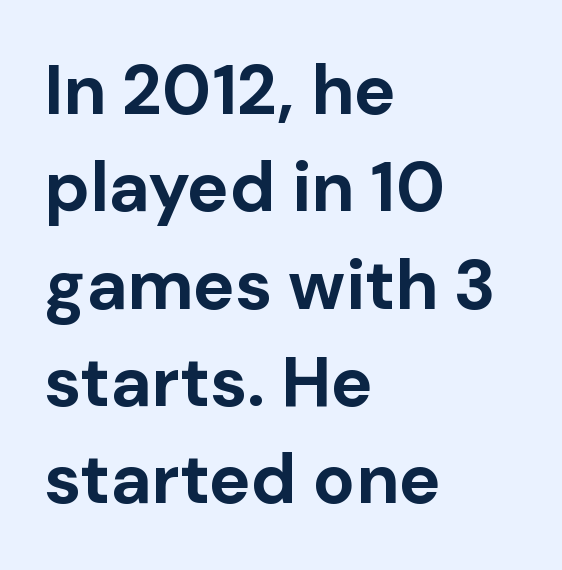
The image shows 70 px bold sans-serif type, upright; set left-aligned, normal line spacing (1.39x), normal letter spacing, not underlined; low stroke contrast and a medium x-height.
